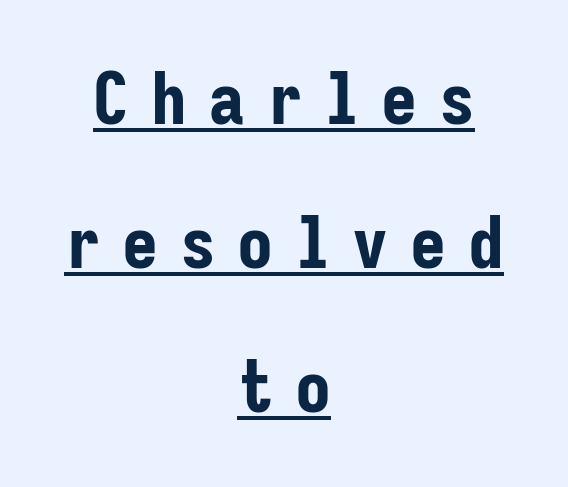
{"serif": "no", "italic": "no", "bold": "yes", "weight": "bold", "width": "condensed", "stroke_contrast": "low", "x_height": "medium", "monospaced": "yes", "underline": "yes", "align": "center", "line_spacing": "loose", "line_spacing_ratio": 2.0, "letter_spacing": "wide", "letter_spacing_em": 0.3, "glyph_px": 72}
